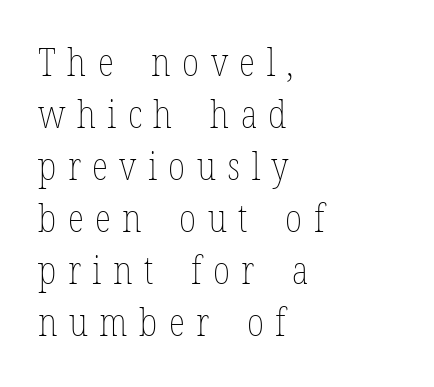
A classic flush-left, rag-right setting is used for this passage. Notice how the stems are strictly vertical — no italics here. The space beneath each line is pristine and unruled. Compared with typical paragraphs, the rows here are spaced about the same. The font is comparable to plain body text, perhaps lighter.
